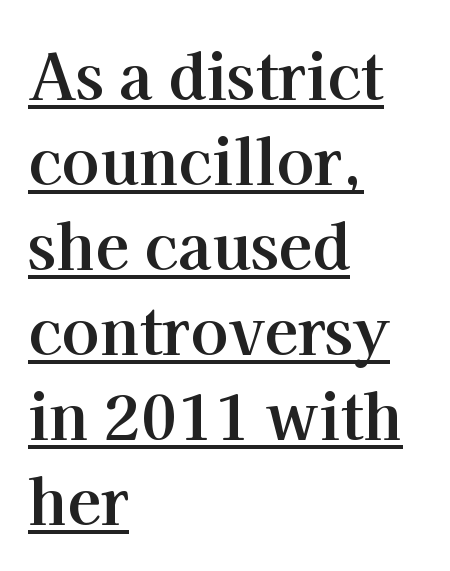
Q: Is the text bold? A: Yes.
Q: Is the text italic (slanted)? A: No, it is upright.
Q: Is the typeface a serif or a sans-serif typeface? A: Serif.
Q: Is the text underlined? A: Yes.
Q: How is the paragraph aligned? A: Left-aligned.
Q: Is the spacing between letters normal or unusually wide? A: Normal.
Q: Is the spacing between lines tight, normal or loose? A: Normal.
Q: Width (condensed, normal, or wide)? A: Normal.
Q: Stroke contrast? A: High.
Q: x-height? A: Medium.
Q: Monospaced? A: No.
